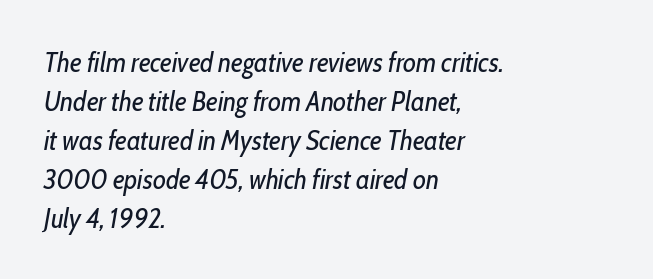
The image shows 28 px regular-weight, condensed type, italic (leaning right); set left-aligned, normal line spacing (1.39x), normal letter spacing, not underlined; low stroke contrast and a medium x-height.
